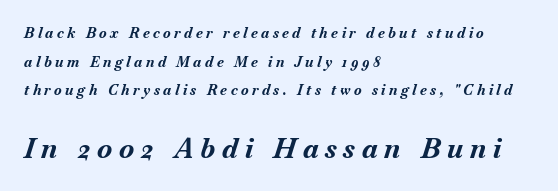
The image shows 27 px bold type, italic (leaning right); set left-aligned, loose line spacing (2.04x), unusually wide letter spacing (+0.25 em), not underlined; the second (bottom) block is 1.93x larger.
